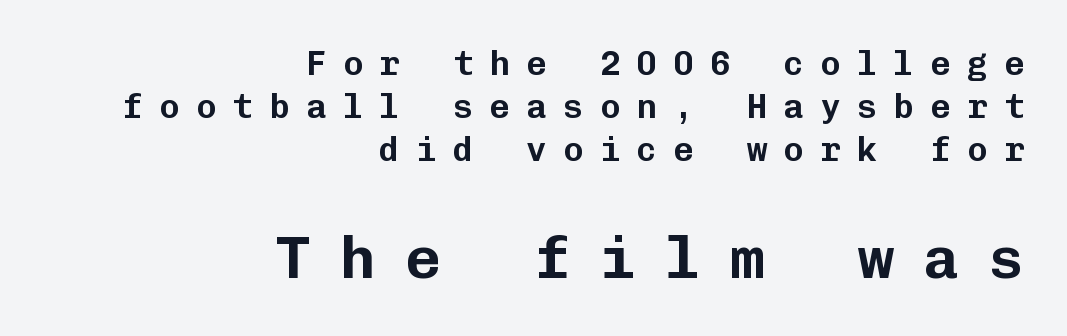
Q: Is the text italic (slanted)? A: No, it is upright.
Q: Is the typeface a serif or a sans-serif typeface? A: Sans-serif.
Q: Is the text underlined? A: No.
Q: How is the paragraph aligned? A: Right-aligned.
Q: Is the spacing between letters normal or unusually wide? A: Unusually wide.
Q: Is the spacing between lines tight, normal or loose? A: Normal.
Q: Which block of text is set in a larger size, the first (top) or the second (bottom)? A: The second (bottom) one.
Q: Width (condensed, normal, or wide)? A: Normal.
Q: Stroke contrast? A: Low.
Q: x-height? A: Medium.
Q: Monospaced? A: Yes.
